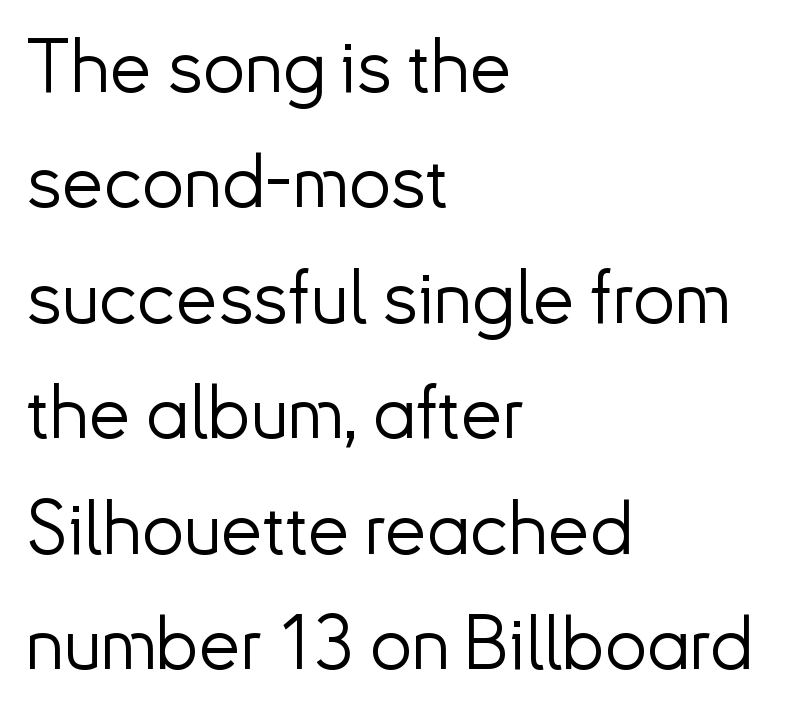
The image shows 75 px light sans-serif type, upright; set left-aligned, normal line spacing (1.54x), normal letter spacing, not underlined; low stroke contrast and a small x-height.
